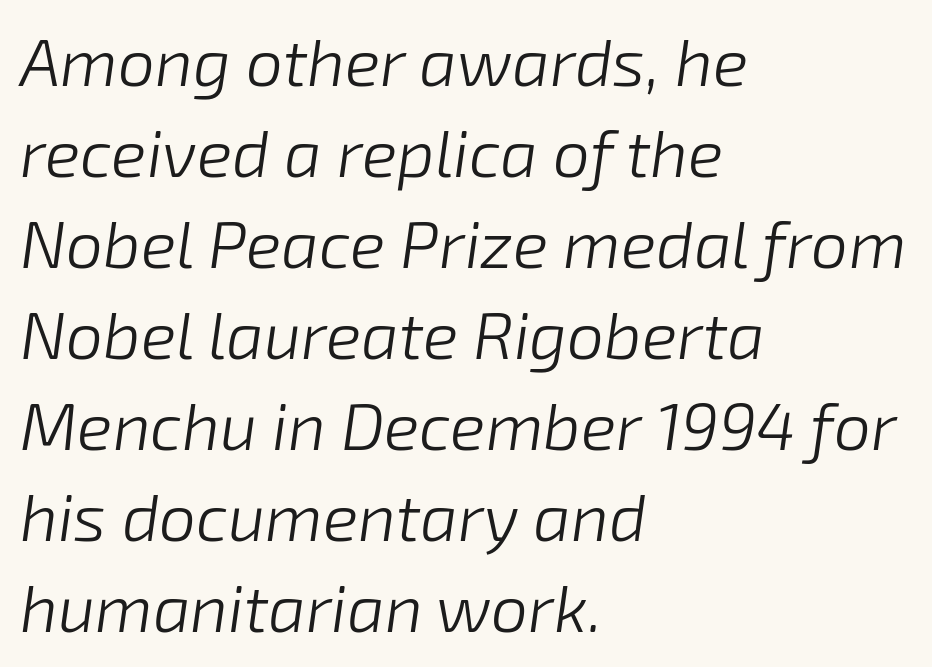
The image shows 66 px light type, italic (leaning right); set left-aligned, normal line spacing (1.38x), normal letter spacing, not underlined; low stroke contrast and a medium x-height.
